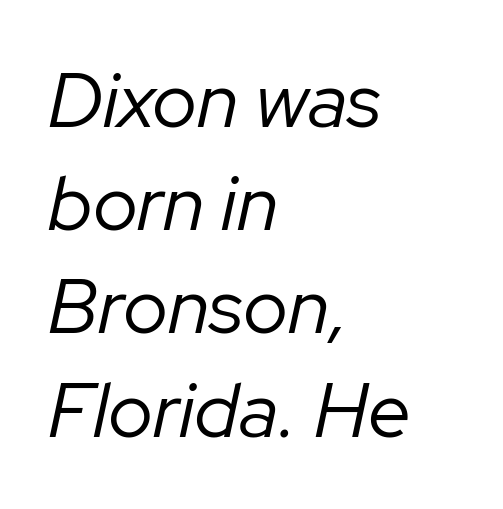
The image shows 77 px regular-weight type, italic (leaning right); set left-aligned, normal line spacing (1.34x), normal letter spacing, not underlined; low stroke contrast and a medium x-height.
